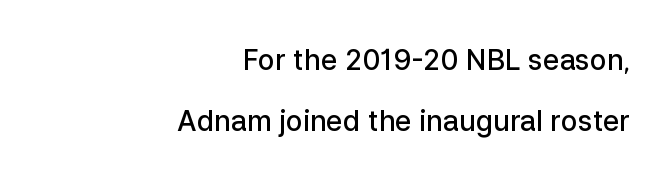
Q: Is the text bold? A: Semi-bold.
Q: Is the text italic (slanted)? A: No, it is upright.
Q: Is the typeface a serif or a sans-serif typeface? A: Sans-serif.
Q: Is the text underlined? A: No.
Q: How is the paragraph aligned? A: Right-aligned.
Q: Is the spacing between letters normal or unusually wide? A: Normal.
Q: Is the spacing between lines tight, normal or loose? A: Loose.
Q: Width (condensed, normal, or wide)? A: Normal.
Q: Stroke contrast? A: Low.
Q: x-height? A: Medium.
Q: Monospaced? A: No.
